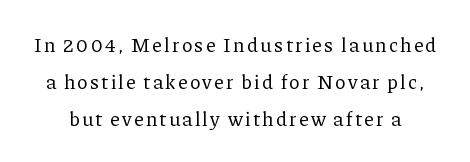
Q: Is the text bold? A: No.
Q: Is the text italic (slanted)? A: No, it is upright.
Q: Is the text underlined? A: No.
